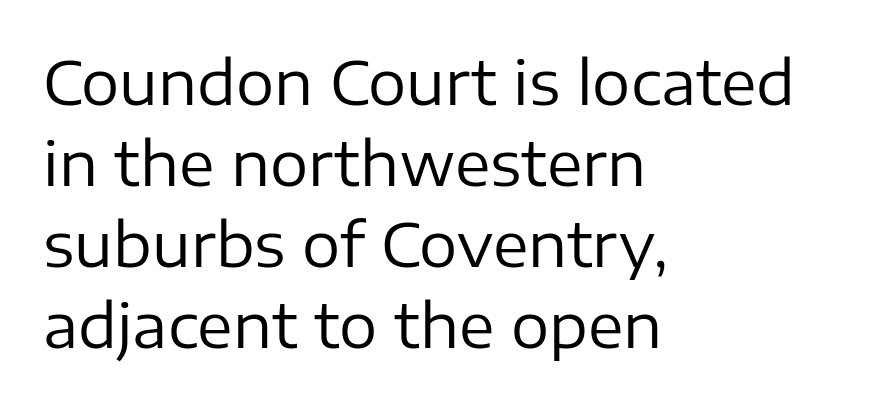
The image shows 60 px regular-weight sans-serif type, upright; set left-aligned, normal line spacing (1.35x), normal letter spacing, not underlined; low stroke contrast and a medium x-height.
